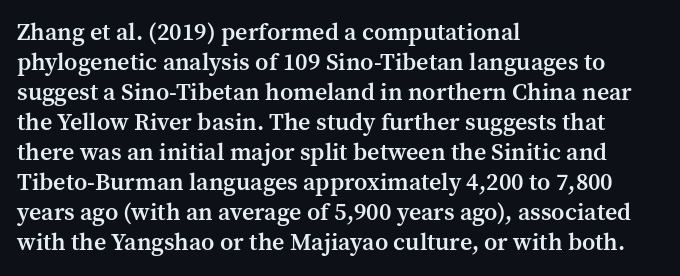
The image shows 24 px text type, upright; set left-aligned, normal line spacing (1.25x), normal letter spacing, not underlined.
